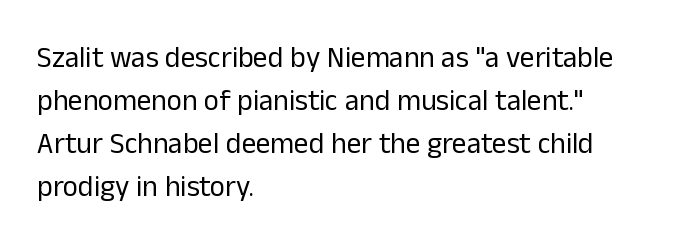
Q: Is the text bold? A: No.
Q: Is the text italic (slanted)? A: No, it is upright.
Q: Is the typeface a serif or a sans-serif typeface? A: Sans-serif.
Q: Is the text underlined? A: No.
Q: How is the paragraph aligned? A: Left-aligned.
Q: Is the spacing between letters normal or unusually wide? A: Normal.
Q: Is the spacing between lines tight, normal or loose? A: Normal.
Q: Width (condensed, normal, or wide)? A: Normal.
Q: Stroke contrast? A: Low.
Q: x-height? A: Medium.
Q: Monospaced? A: No.
